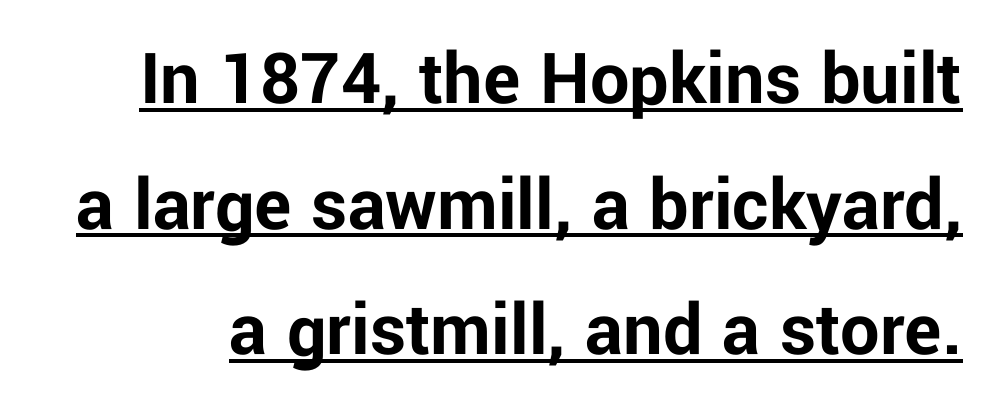
The image shows 78 px bold sans-serif type, upright; set normal line spacing (1.61x), normal letter spacing, underlined; low stroke contrast and a medium x-height.
